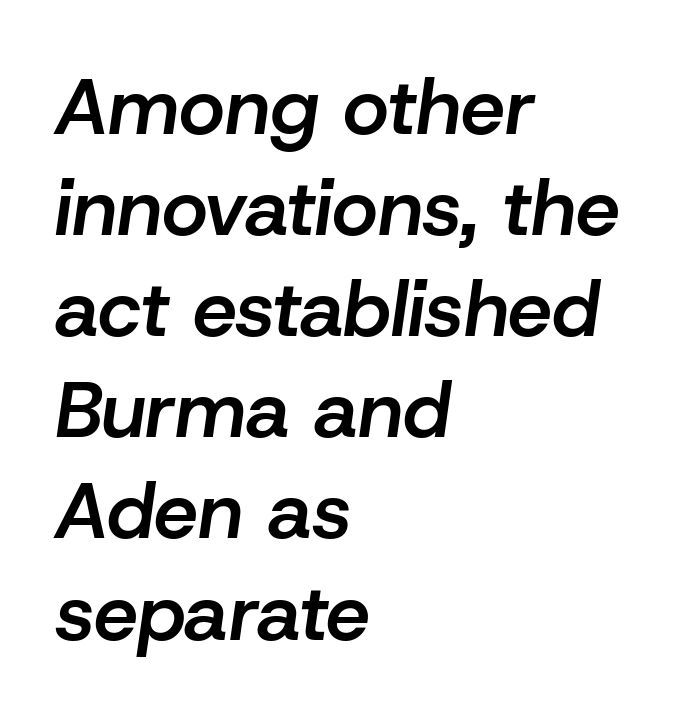
Q: Is the text bold? A: Semi-bold.
Q: Is the text italic (slanted)? A: Yes, it leans right by about 8 degrees.
Q: Is the text underlined? A: No.
Q: How is the paragraph aligned? A: Left-aligned.
Q: Is the spacing between letters normal or unusually wide? A: Normal.
Q: Is the spacing between lines tight, normal or loose? A: Normal.
Q: Width (condensed, normal, or wide)? A: Normal.
Q: Stroke contrast? A: Low.
Q: x-height? A: Medium.
Q: Monospaced? A: No.
